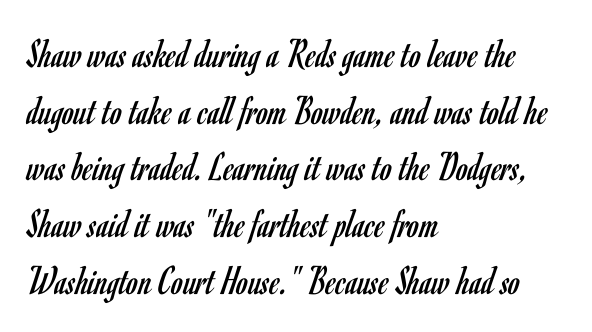
The image shows 42 px regular-weight, condensed sans-serif type; set left-aligned, normal line spacing (1.35x), normal letter spacing, not underlined; low stroke contrast and a small x-height.
